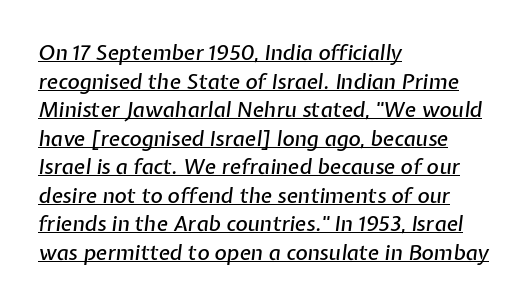
The image shows 21 px text type, italic (leaning right); set left-aligned, normal line spacing (1.36x), normal letter spacing, underlined.
